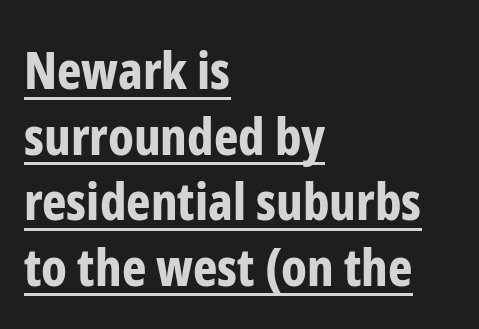
{"serif": "no", "italic": "no", "bold": "yes", "weight": "bold", "width": "condensed", "stroke_contrast": "low", "x_height": "medium", "monospaced": "no", "underline": "yes", "align": "left", "line_spacing": "normal", "line_spacing_ratio": 1.26, "letter_spacing": "normal", "letter_spacing_em": 0.0, "glyph_px": 52}
